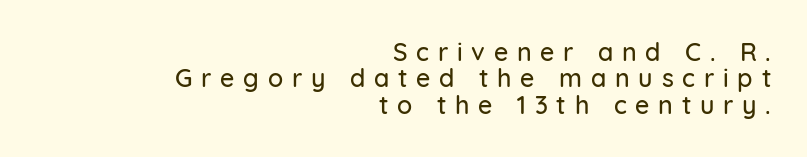
The image shows 25 px text type, upright; set right-aligned, tight line spacing (1.06x), unusually wide letter spacing (+0.35 em), not underlined.
